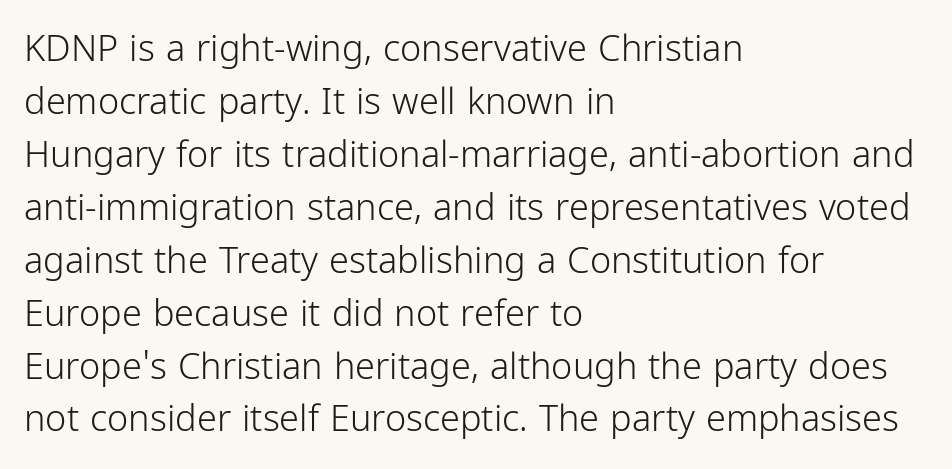
{"serif": "no", "italic": "no", "bold": "no", "weight": "light", "width": "condensed", "stroke_contrast": "low", "x_height": "medium", "monospaced": "no", "underline": "no", "align": "left", "line_spacing": "normal", "line_spacing_ratio": 1.47, "letter_spacing": "normal", "letter_spacing_em": 0.0, "glyph_px": 36}
